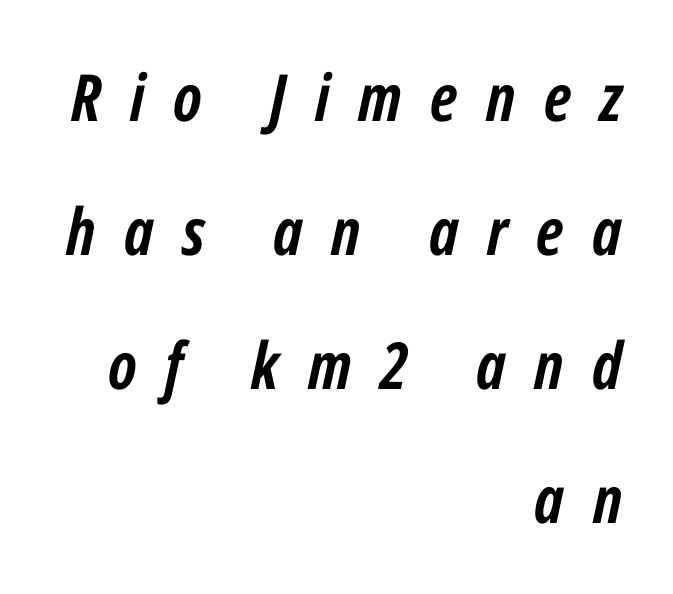
{"italic": "yes", "lean": "right", "slant_degrees": 12, "bold": "yes", "weight": "semibold", "width": "condensed", "stroke_contrast": "low", "x_height": "medium", "monospaced": "no", "underline": "no", "align": "right", "line_spacing": "loose", "line_spacing_ratio": 2.06, "letter_spacing": "wide", "letter_spacing_em": 0.44, "glyph_px": 65}
